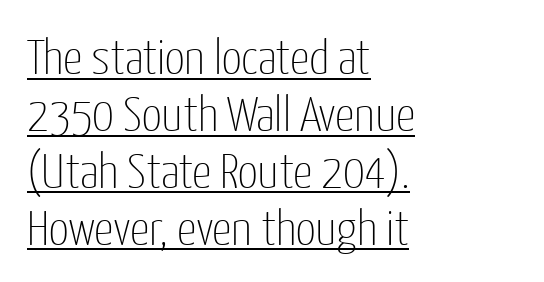
Note: no serifs on the glyphs. Is the stroke heavy? The answer is a plain regular-or-lighter. Each word holds together tightly as a unit, with standard inter-letter gaps. This is underlined copy, the kind a proofreader might mark for attention.
